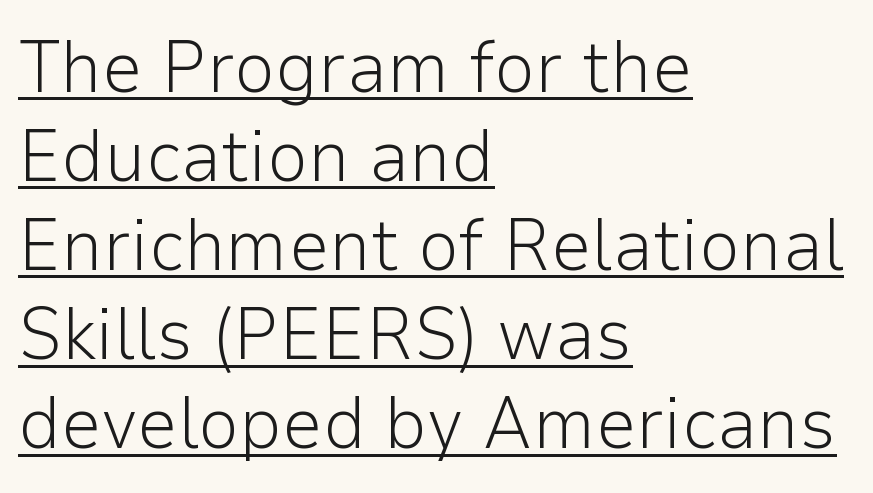
{"serif": "no", "italic": "no", "bold": "no", "weight": "light", "width": "normal", "stroke_contrast": "low", "x_height": "medium", "monospaced": "no", "underline": "yes", "align": "left", "line_spacing_ratio": 1.22, "letter_spacing": "normal", "letter_spacing_em": 0.0, "glyph_px": 73}
